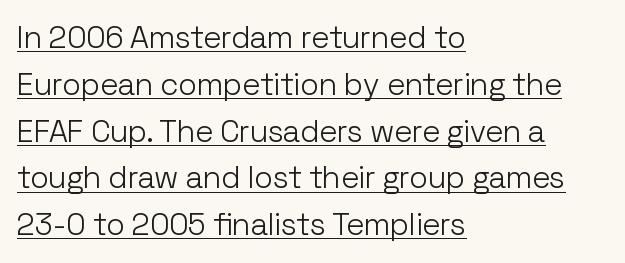
{"serif": "no", "italic": "no", "bold": "no", "weight": "light", "width": "normal", "stroke_contrast": "low", "x_height": "medium", "monospaced": "no", "underline": "yes", "align": "left", "line_spacing": "normal", "line_spacing_ratio": 1.51, "letter_spacing": "normal", "letter_spacing_em": 0.0, "glyph_px": 31}
